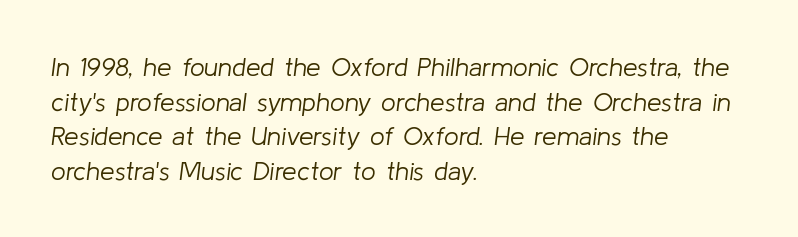
Q: Is the text bold? A: No.
Q: Is the text italic (slanted)? A: Yes, it leans right by about 8 degrees.
Q: Is the text underlined? A: No.
Q: How is the paragraph aligned? A: Left-aligned.
Q: Is the spacing between letters normal or unusually wide? A: Normal.
Q: Is the spacing between lines tight, normal or loose? A: Normal.
